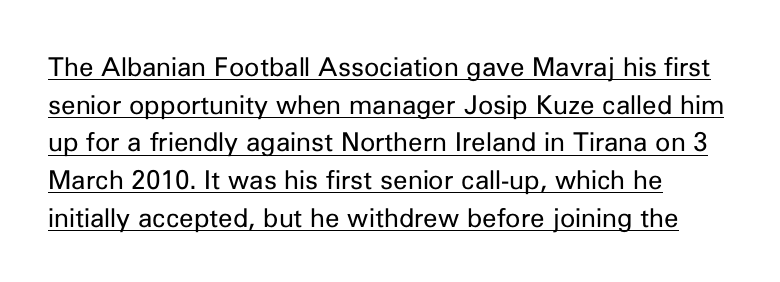
Q: Is the text bold? A: No.
Q: Is the text italic (slanted)? A: No, it is upright.
Q: Is the text underlined? A: Yes.
Q: How is the paragraph aligned? A: Left-aligned.
Q: Is the spacing between letters normal or unusually wide? A: Normal.
Q: Is the spacing between lines tight, normal or loose? A: Normal.
